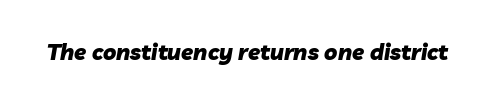
The image shows 22 px bold type, italic (leaning right); set normal letter spacing, not underlined.
